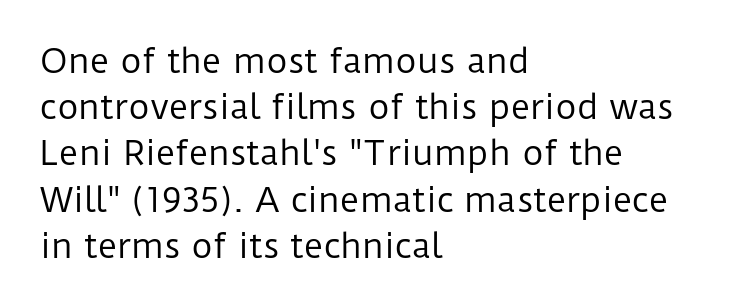
The image shows 33 px regular-weight sans-serif type, upright; set left-aligned, normal line spacing (1.4x), normal letter spacing, not underlined; low stroke contrast and a medium x-height.
